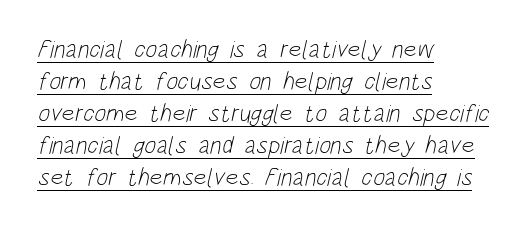
Q: Is the text bold? A: No.
Q: Is the text underlined? A: Yes.
Q: How is the paragraph aligned? A: Left-aligned.
Q: Is the spacing between letters normal or unusually wide? A: Normal.
Q: Is the spacing between lines tight, normal or loose? A: Normal.
